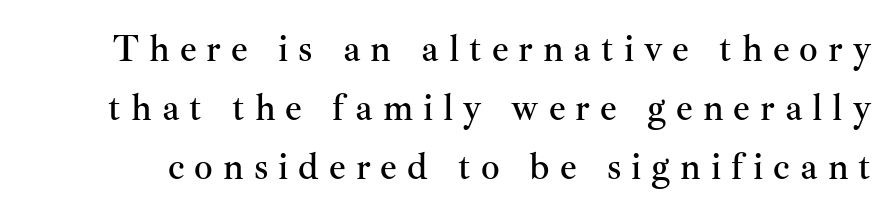
If you drew a line through each stem, it would be perfectly vertical. The gap between lines stays unmarked. Words appear elongated and porous because spacing is wide. Regarding leading, the lines here are spaced in the standard way. Small tapered or slab feet sit at the stroke ends, so this counts as serif. Varying glyph widths throughout — classic text-font behaviour.
